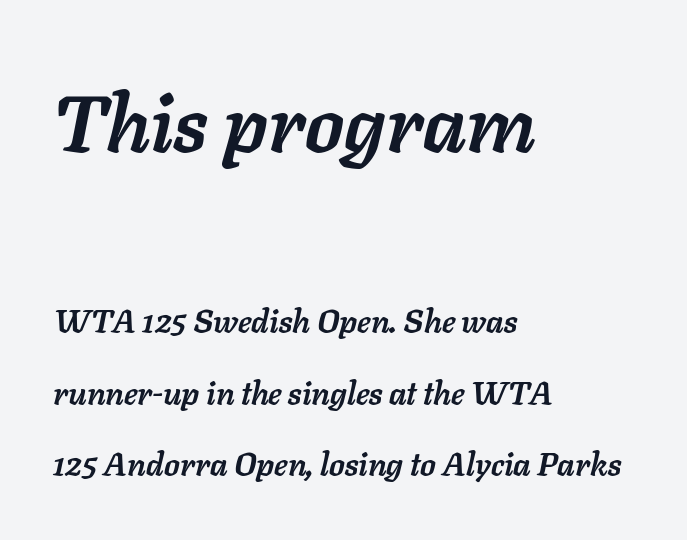
The image shows 79 px semibold type, italic (leaning right); set left-aligned, loose line spacing (2.23x), normal letter spacing, not underlined; the first (top) block is 2.47x larger; low stroke contrast and a medium x-height.
